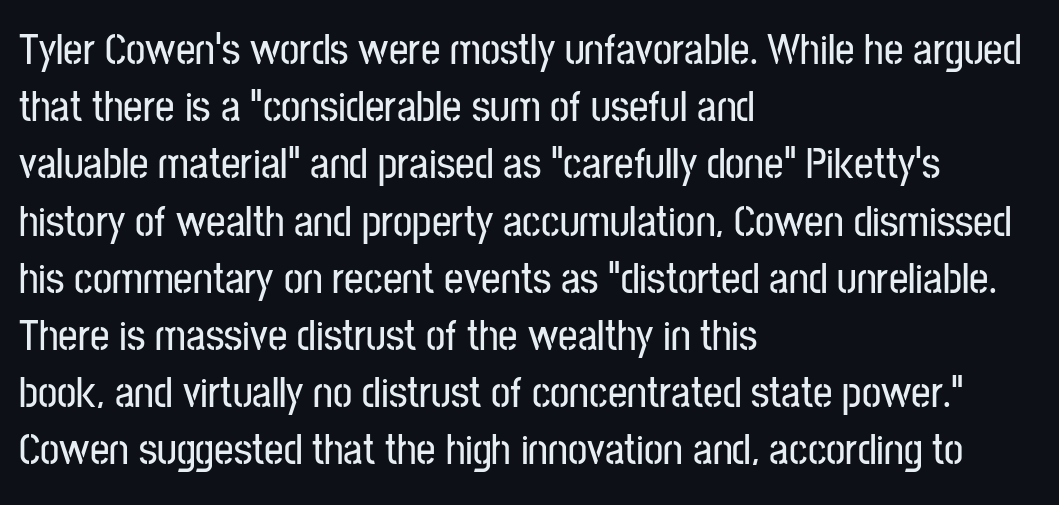
{"serif": "no", "italic": "no", "width": "condensed", "stroke_contrast": "low", "x_height": "medium", "monospaced": "no", "underline": "no", "align": "left", "line_spacing": "normal", "line_spacing_ratio": 1.33, "letter_spacing": "normal", "letter_spacing_em": 0.0, "glyph_px": 43}
